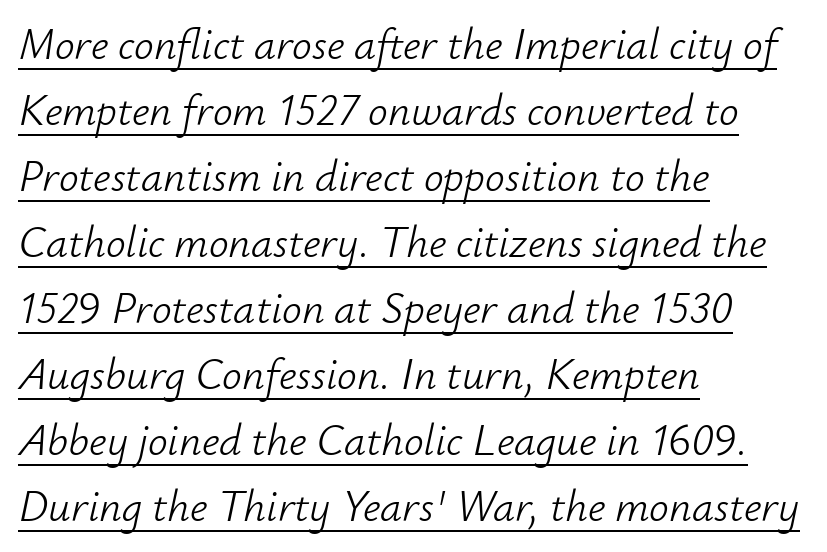
The block of text has a typical density, with ordinary space between rows. This sample uses an oblique cut, with every glyph tilted off the vertical. Inter-character spacing is left at the font's built-in metrics. The lines in this sample share a left origin and differ only in where they stop. No chunkiness to these letters — they're not bold. A rule runs beneath these lines of type.
